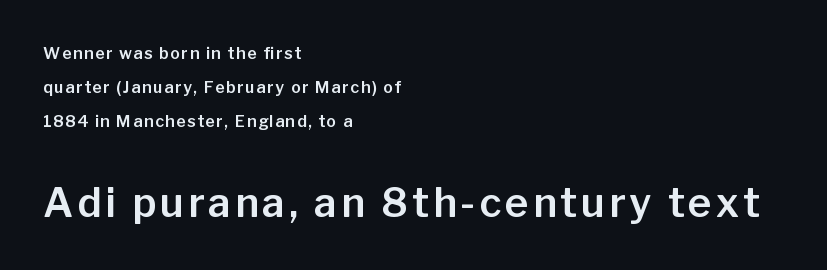
Designer's note — italics off, roman on. The composition opens small and finishes big. Do the characters align in a grid? No, the font is proportional. The typesetter chose a ragged-right arrangement here. Beneath every word, the page is bare. Nothing sits at the stroke ends, so this counts as sans-serif.
